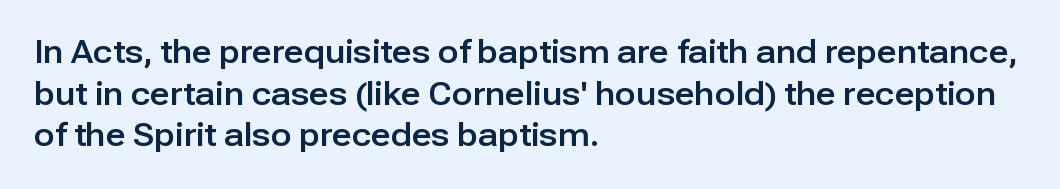
{"serif": "no", "italic": "no", "width": "normal", "stroke_contrast": "low", "x_height": "medium", "monospaced": "no", "underline": "no", "align": "left", "line_spacing": "normal", "line_spacing_ratio": 1.34, "letter_spacing": "normal", "letter_spacing_em": 0.0, "glyph_px": 31}
